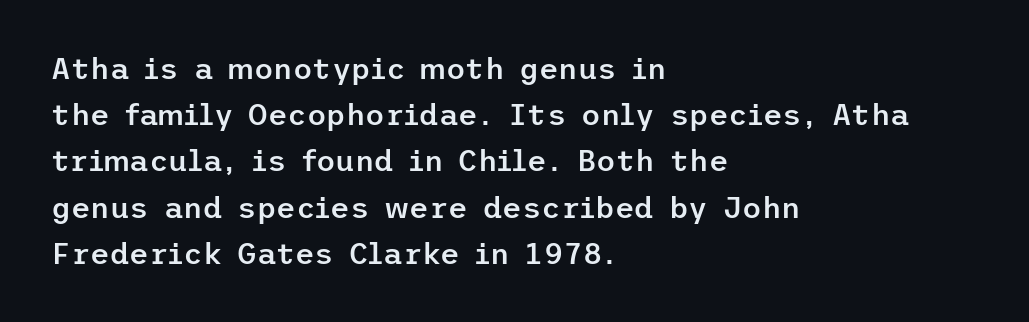
Q: Is the text bold? A: Semi-bold.
Q: Is the text italic (slanted)? A: No, it is upright.
Q: Is the typeface a serif or a sans-serif typeface? A: Sans-serif.
Q: Is the text underlined? A: No.
Q: How is the paragraph aligned? A: Left-aligned.
Q: Is the spacing between letters normal or unusually wide? A: Normal.
Q: Is the spacing between lines tight, normal or loose? A: Normal.
Q: Width (condensed, normal, or wide)? A: Normal.
Q: Stroke contrast? A: Low.
Q: x-height? A: Medium.
